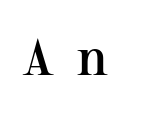
The image shows 51 px semibold serif type, upright; set unusually wide letter spacing (+0.44 em), not underlined; medium stroke contrast and a medium x-height.
